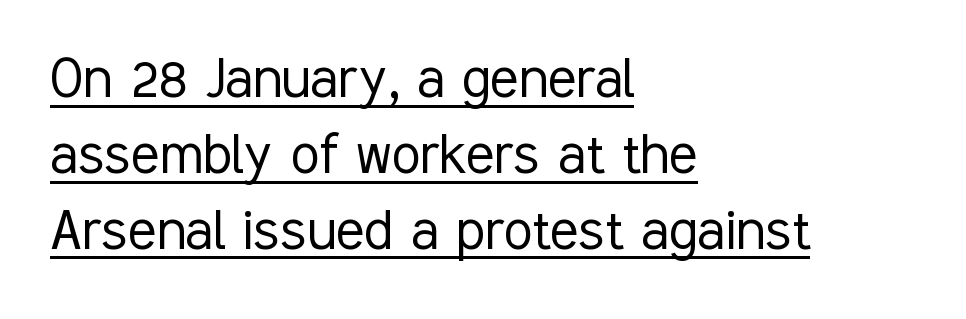
This rendering features underlined lettering. This is roman type, the default non-slanted kind. The font family rendered here belongs to the sans-serif group. A student would call this left alignment; a typographer would say flush left, rag right. The block of text is dense from top to bottom, with scant space between rows.
